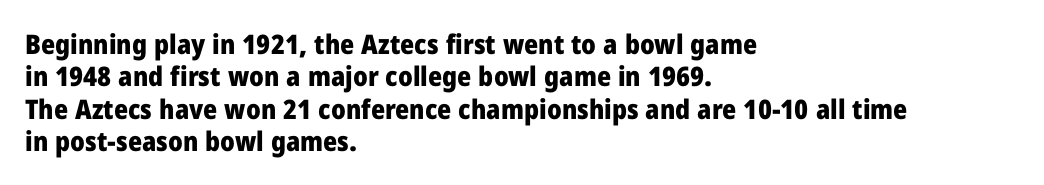
The space directly below the letters is spotless. Heavy-handed strokes throughout: this text is bold. If you drew a ruler down the left edge, every line would touch it. Italic: no, the glyphs are upright roman. Nobody touched the tracking dial on this one.
